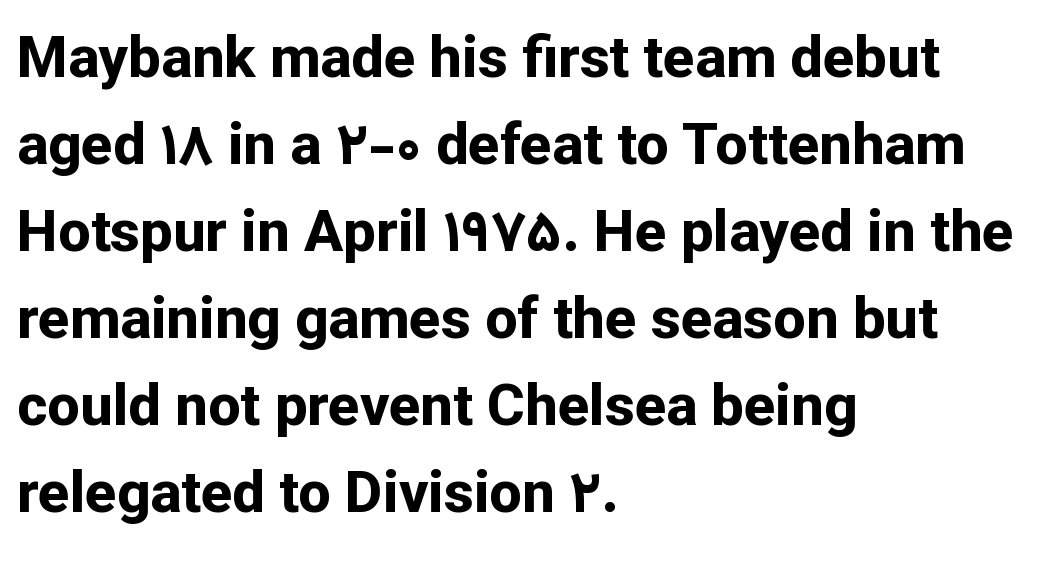
{"serif": "no", "italic": "no", "bold": "yes", "weight": "bold", "width": "normal", "stroke_contrast": "low", "x_height": "medium", "monospaced": "no", "underline": "no", "align": "left", "line_spacing": "normal", "line_spacing_ratio": 1.5, "letter_spacing": "normal", "letter_spacing_em": 0.0, "glyph_px": 58}
